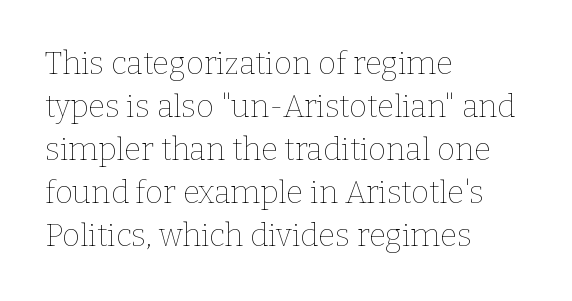
The rendering uses natural spacing where letterforms have individual widths. Notice how the stems are strictly vertical — no italics here. The setting favours the left margin, as ordinary paragraphs usually do. The vertical gap from one line to the next is medium. Any mark beneath the type? The region is blank.
